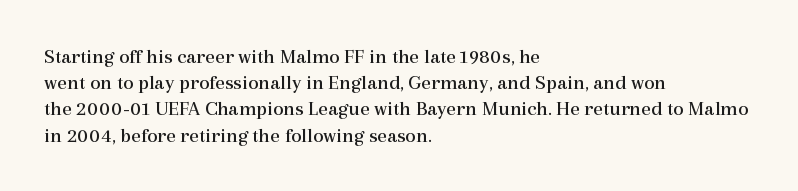
Q: Is the text bold? A: No.
Q: Is the text italic (slanted)? A: No, it is upright.
Q: Is the text underlined? A: No.
Q: How is the paragraph aligned? A: Left-aligned.
Q: Is the spacing between letters normal or unusually wide? A: Normal.
Q: Is the spacing between lines tight, normal or loose? A: Normal.
